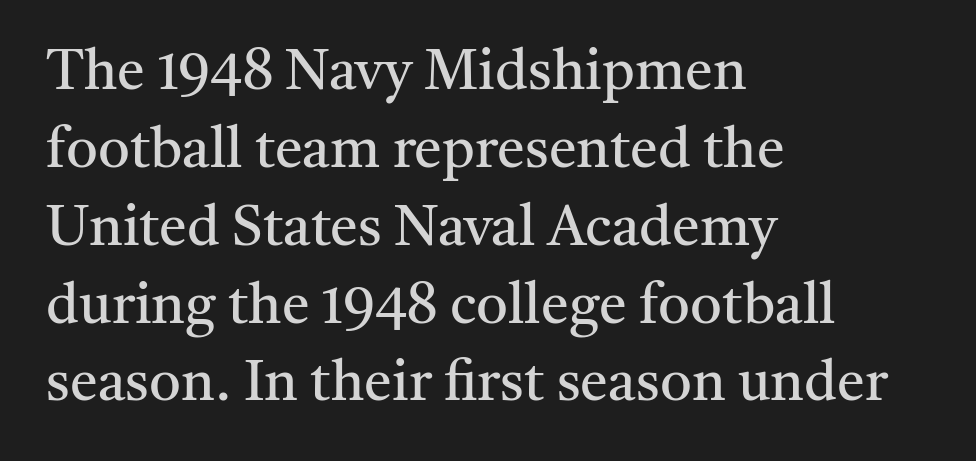
Q: Is the text bold? A: No.
Q: Is the text italic (slanted)? A: No, it is upright.
Q: Is the typeface a serif or a sans-serif typeface? A: Serif.
Q: Is the text underlined? A: No.
Q: How is the paragraph aligned? A: Left-aligned.
Q: Is the spacing between letters normal or unusually wide? A: Normal.
Q: Is the spacing between lines tight, normal or loose? A: Normal.
Q: Width (condensed, normal, or wide)? A: Normal.
Q: Stroke contrast? A: Medium.
Q: x-height? A: Medium.
Q: Monospaced? A: No.
